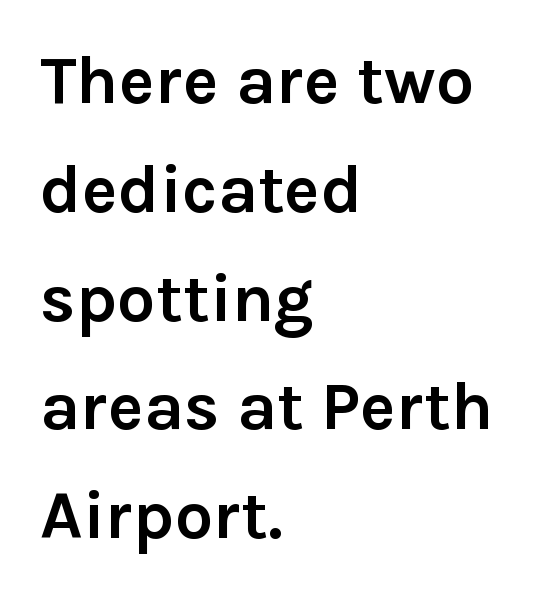
{"serif": "no", "italic": "no", "bold": "yes", "weight": "semibold", "width": "normal", "stroke_contrast": "low", "x_height": "medium", "monospaced": "no", "underline": "no", "align": "left", "line_spacing": "normal", "line_spacing_ratio": 1.6, "letter_spacing": "normal", "letter_spacing_em": 0.0, "glyph_px": 68}
